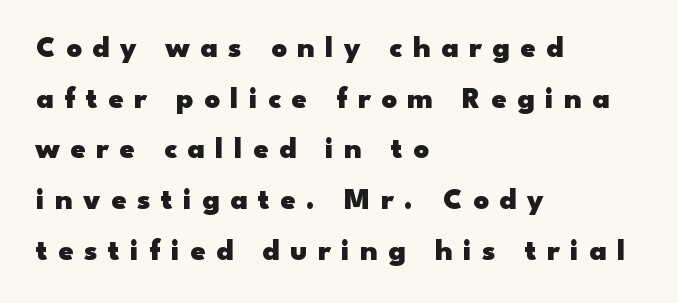
In terms of letterform style, serifs are entirely absent. No word sits above an underline. Heavy-handed strokes throughout: this text is bold. Vertical strokes here are truly vertical. Look at the tracking — it's clearly loosened, letters drifting apart.
